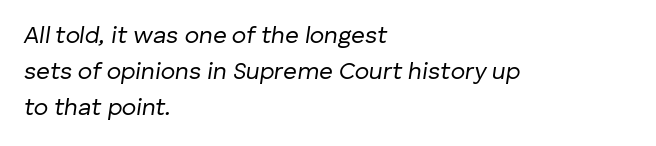
The image shows 24 px text type, italic (leaning right); set left-aligned, normal line spacing (1.51x), normal letter spacing, not underlined.
